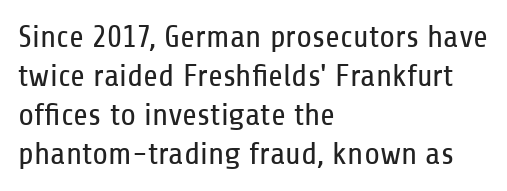
Visually the block forms a straight wall on the left and a jagged coastline on the right. The type is set solid horizontally, with unmodified tracking. The letters stand upright; this is a roman face. The designer went with a sans here, leaving each stem footless. Just letters on the line, the space beneath them empty. Spacing verdict: proportional, widths tailored to each character.
